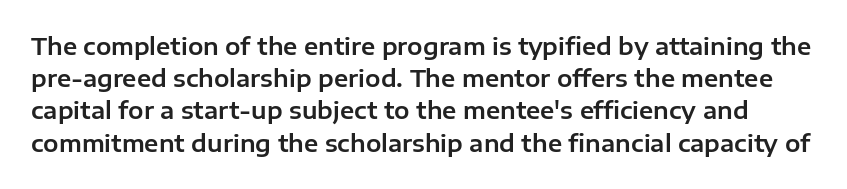
Posture: vertical. Letters rest on an invisible, unmarked baseline. How would I describe the line gaps? Plain and ordinary. Is the letter spacing exaggerated? No — it looks like the ordinary default.
